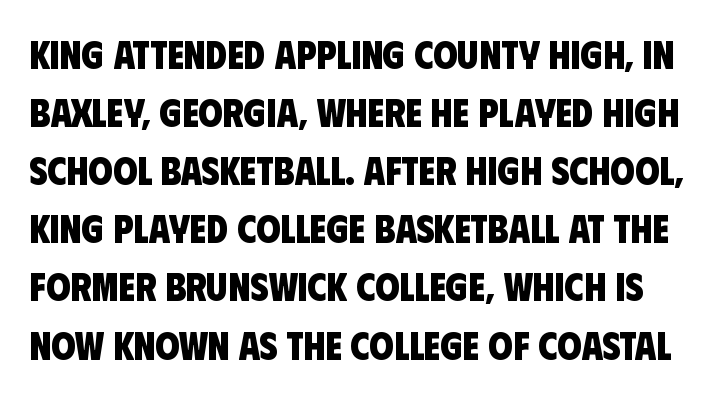
Spacing between characters is what you'd get straight out of the box. Vertically, the passage feels balanced, rows spaced as you'd expect. Think of a printed novel: that variable character pitch is what you see here. Every letter is thick-stroked: bold, no question. Rule under the text: the space is simply empty.
